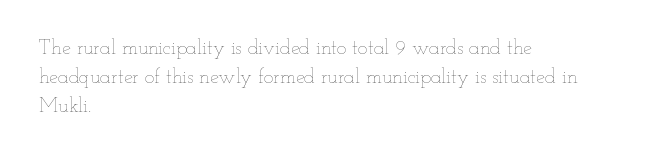
Q: Is the text bold? A: No.
Q: Is the text italic (slanted)? A: No, it is upright.
Q: Is the text underlined? A: No.
Q: How is the paragraph aligned? A: Left-aligned.
Q: Is the spacing between letters normal or unusually wide? A: Normal.
Q: Is the spacing between lines tight, normal or loose? A: Normal.
